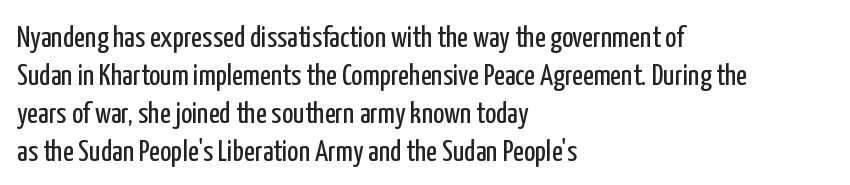
{"serif": "no", "italic": "no", "bold": "no", "weight": "regular", "width": "condensed", "stroke_contrast": "low", "x_height": "medium", "monospaced": "no", "underline": "no", "align": "left", "line_spacing": "normal", "line_spacing_ratio": 1.27, "letter_spacing": "normal", "letter_spacing_em": 0.0, "glyph_px": 30}
